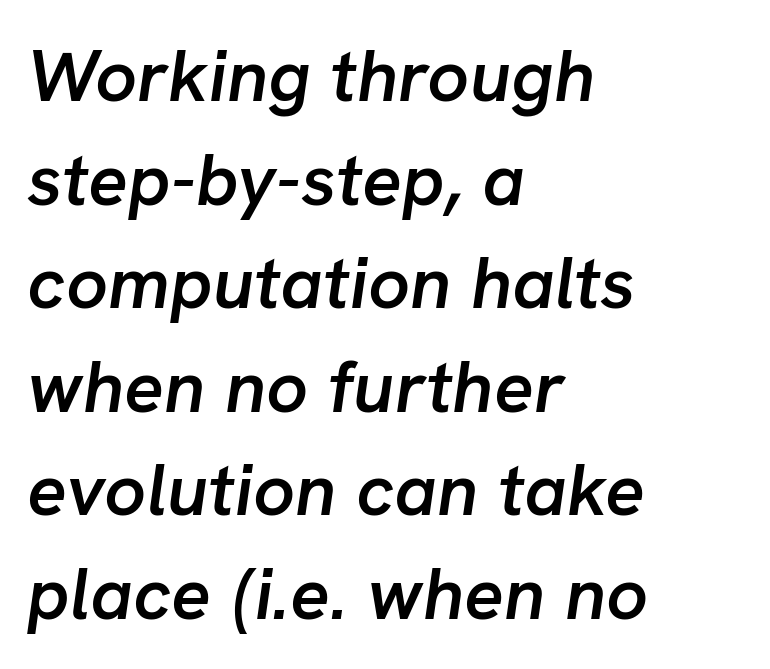
{"italic": "yes", "lean": "right", "slant_degrees": 8, "bold": "semi", "weight": "semibold", "width": "normal", "stroke_contrast": "low", "x_height": "medium", "monospaced": "no", "underline": "no", "align": "left", "line_spacing": "normal", "line_spacing_ratio": 1.4, "letter_spacing": "normal", "letter_spacing_em": 0.0, "glyph_px": 74}
